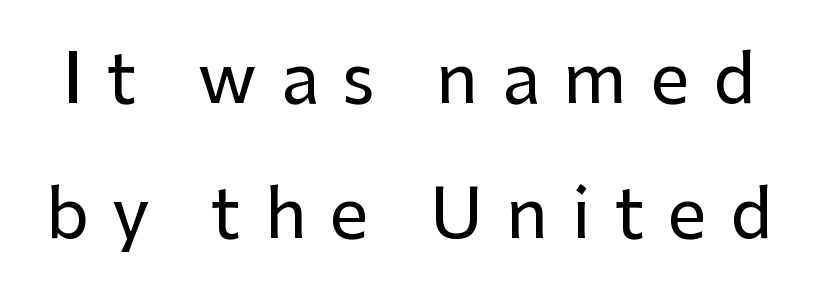
Leading: increased. Spacing verdict: proportional, widths tailored to each character. This rendering widens character spacing well past its baseline value. A typesetter would label this face a sans.
